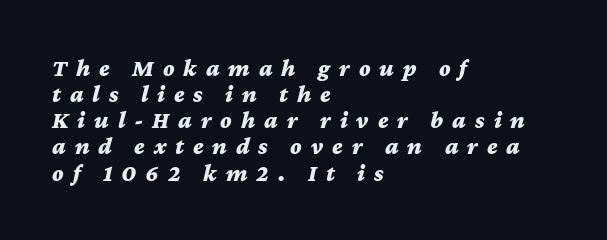
The face used here has a pronounced slope to its letters. Summary of vertical rhythm: compact, with narrow interline spacing. If you drew a ruler down the left edge, every line would touch it. Type without underlining. Students, note that the glyphs here are deliberately spaced far apart. Summary of weight: heavy, a full bold.
